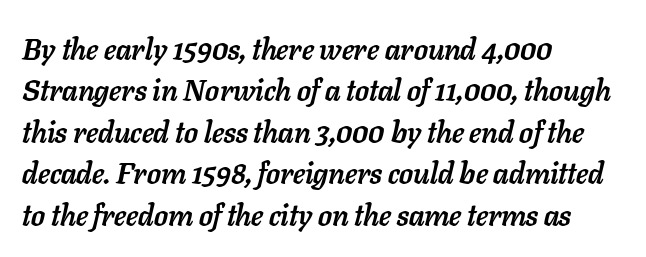
{"italic": "yes", "lean": "right", "slant_degrees": 11, "bold": "yes", "weight": "semibold", "width": "normal", "stroke_contrast": "low", "x_height": "medium", "monospaced": "no", "underline": "no", "align": "left", "line_spacing": "normal", "line_spacing_ratio": 1.38, "letter_spacing": "normal", "letter_spacing_em": 0.0, "glyph_px": 30}
